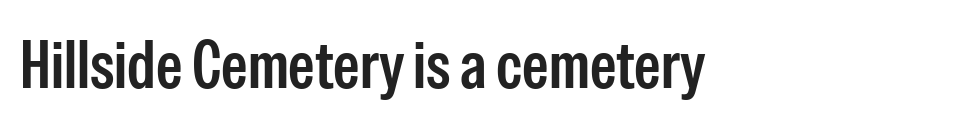
{"serif": "no", "italic": "no", "bold": "semi", "weight": "semibold", "width": "condensed", "stroke_contrast": "low", "x_height": "medium", "monospaced": "no", "underline": "no", "align": "left", "letter_spacing": "normal", "letter_spacing_em": 0.0, "glyph_px": 67}
